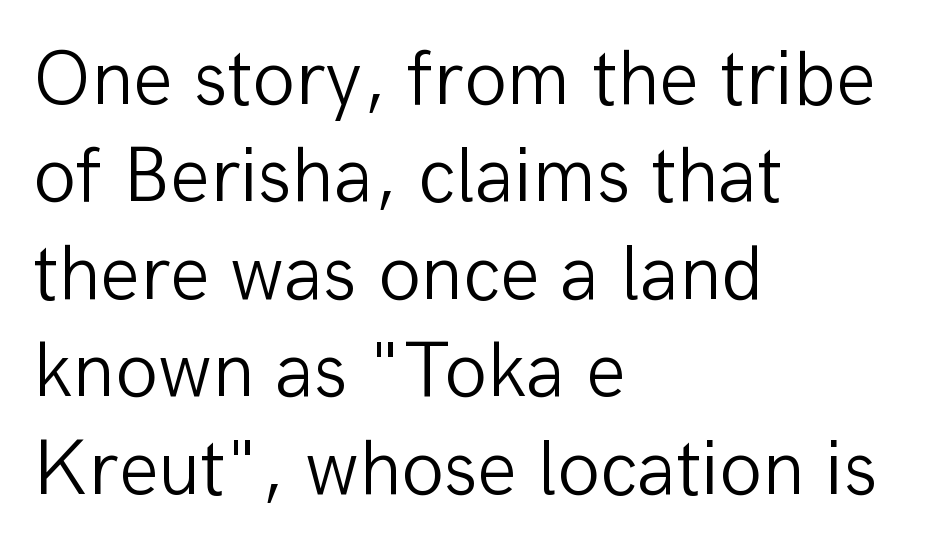
{"serif": "no", "italic": "no", "bold": "no", "weight": "light", "width": "normal", "stroke_contrast": "low", "x_height": "medium", "monospaced": "no", "underline": "no", "align": "left", "line_spacing": "normal", "line_spacing_ratio": 1.25, "letter_spacing": "normal", "letter_spacing_em": 0.0, "glyph_px": 78}
